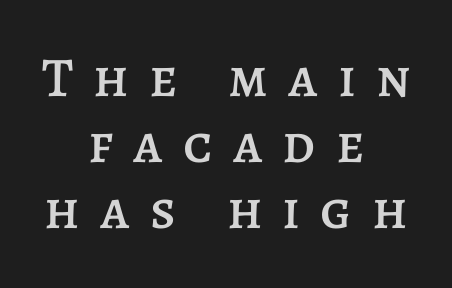
Letters rest on an invisible, unmarked baseline. In CSS terms this would be text-align: center. Someone cranked the tracking dial way up on this one. Every stem runs plumb, perpendicular to the baseline. Varying glyph widths throughout — classic text-font behaviour.
